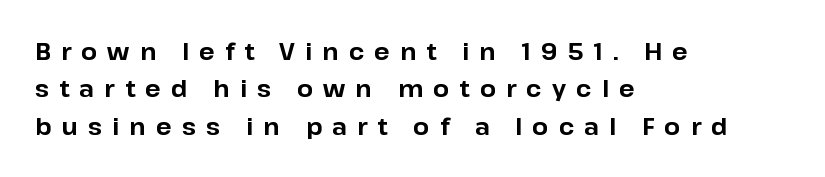
The image shows 23 px bold type, upright; set left-aligned, normal line spacing (1.63x), unusually wide letter spacing (+0.44 em), not underlined.
